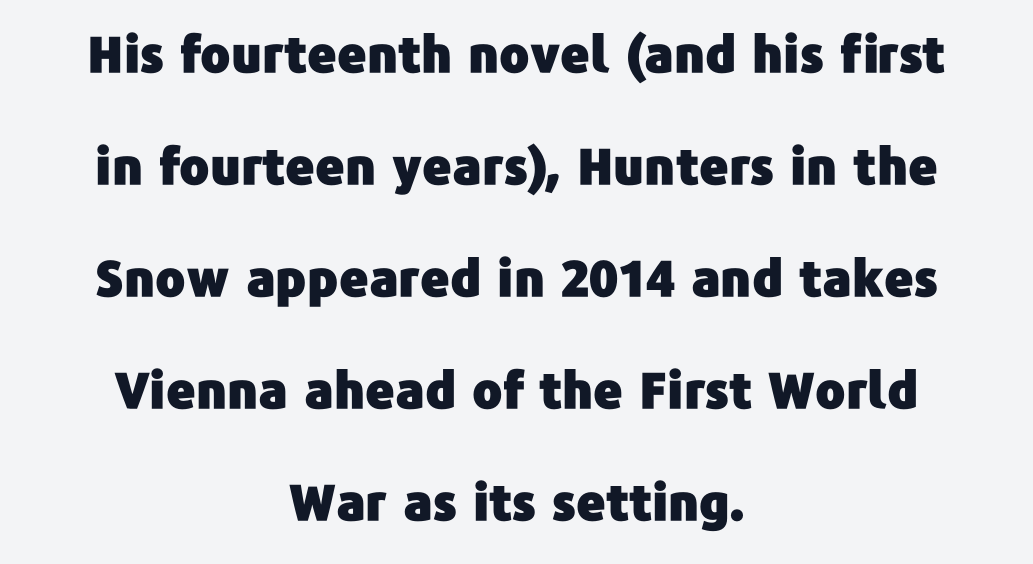
Q: Is the text italic (slanted)? A: No, it is upright.
Q: Is the typeface a serif or a sans-serif typeface? A: Sans-serif.
Q: Is the text underlined? A: No.
Q: How is the paragraph aligned? A: Centered.
Q: Is the spacing between letters normal or unusually wide? A: Normal.
Q: Is the spacing between lines tight, normal or loose? A: Loose.
Q: Width (condensed, normal, or wide)? A: Normal.
Q: Stroke contrast? A: Low.
Q: x-height? A: Medium.
Q: Monospaced? A: No.
